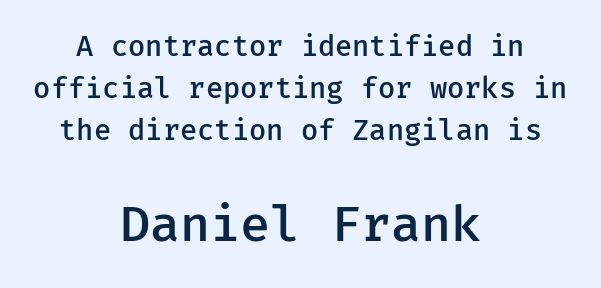
The image shows 49 px semibold sans-serif type, upright; set centered, normal line spacing (1.5x), normal letter spacing, not underlined; the second (bottom) block is 1.75x larger; low stroke contrast and a medium x-height.
